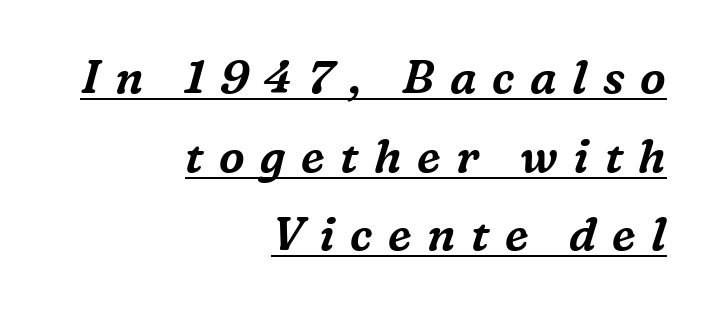
In designer terms, the underline attribute is active on this setting. Which margin do the lines hug? The right one — the left edge is uneven. Characters follow at a spacing far wider than the type designer built in. Would a proofreader flag this as italicized? Yes. Note the varied advance widths — an 'i' is clearly narrower than an 'm'.
